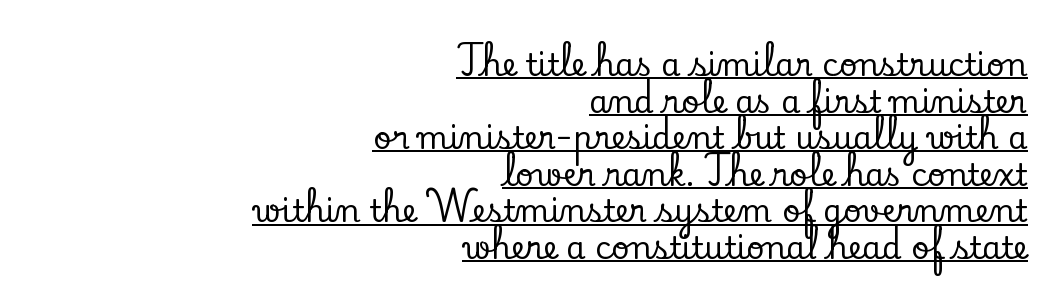
The image shows 31 px serif type, upright; set right-aligned, line spacing 1.18x, normal letter spacing, underlined; low stroke contrast and a small x-height.
